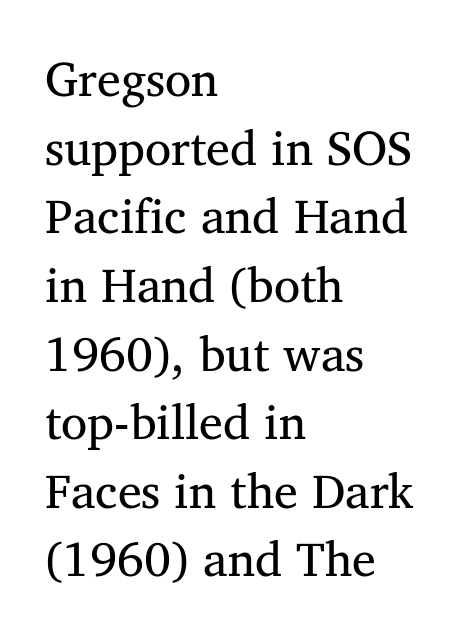
{"serif": "yes", "italic": "no", "width": "normal", "stroke_contrast": "medium", "x_height": "medium", "monospaced": "no", "underline": "no", "align": "left", "line_spacing": "normal", "line_spacing_ratio": 1.43, "letter_spacing": "normal", "letter_spacing_em": 0.0, "glyph_px": 48}
